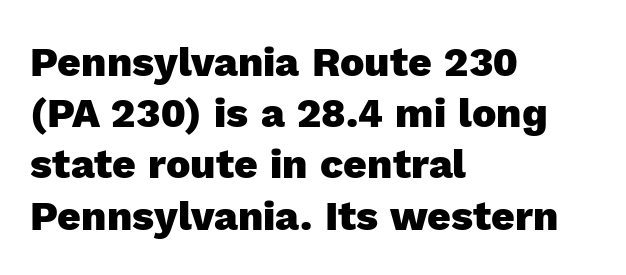
The image shows 41 px heavy sans-serif type, upright; set left-aligned, normal line spacing (1.25x), normal letter spacing, not underlined; a medium x-height.
